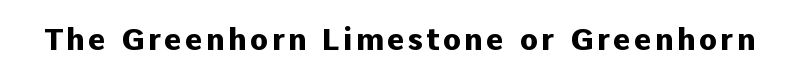
The glyphs in this specimen are sans serif. Anything drawn beneath the words? Only blank space. Posture: upright roman. Is this a fixed-width face? No — the glyphs have proportional, varying widths. A full-strength bold gives these letters their thick strokes.
